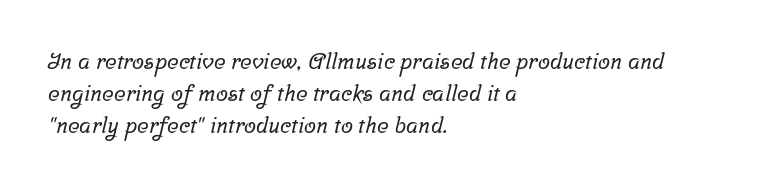
The image shows 22 px text type; set left-aligned, normal line spacing (1.46x), normal letter spacing, not underlined.
